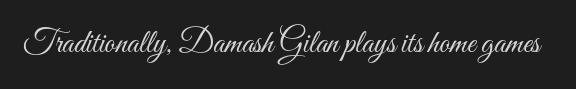
{"bold": "no", "weight": "light", "width": "condensed", "stroke_contrast": "medium", "x_height": "small", "monospaced": "no", "underline": "no", "letter_spacing": "normal", "letter_spacing_em": 0.0, "glyph_px": 33}
